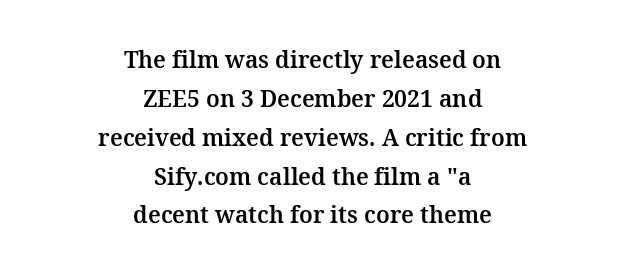
Q: Is the text italic (slanted)? A: No, it is upright.
Q: Is the text underlined? A: No.
Q: How is the paragraph aligned? A: Centered.
Q: Is the spacing between letters normal or unusually wide? A: Normal.
Q: Is the spacing between lines tight, normal or loose? A: Normal.
